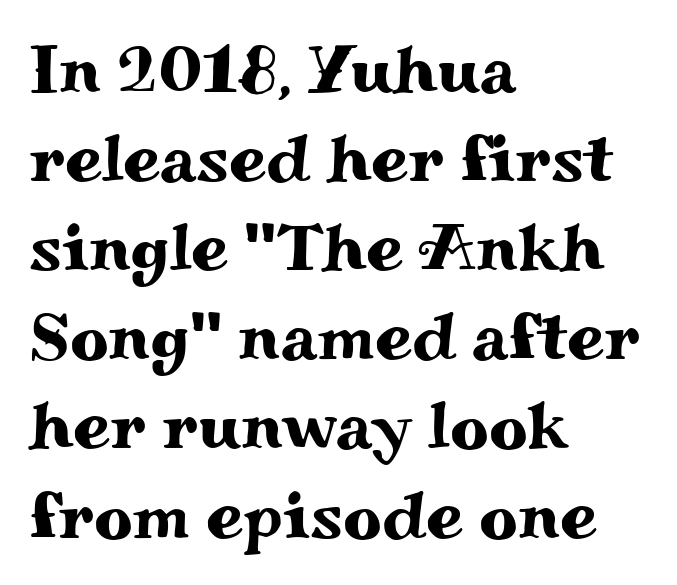
{"serif": "yes", "italic": "no", "width": "wide", "stroke_contrast": "medium", "x_height": "small", "monospaced": "no", "underline": "no", "align": "left", "line_spacing": "normal", "line_spacing_ratio": 1.33, "letter_spacing": "normal", "letter_spacing_em": 0.0, "glyph_px": 67}
